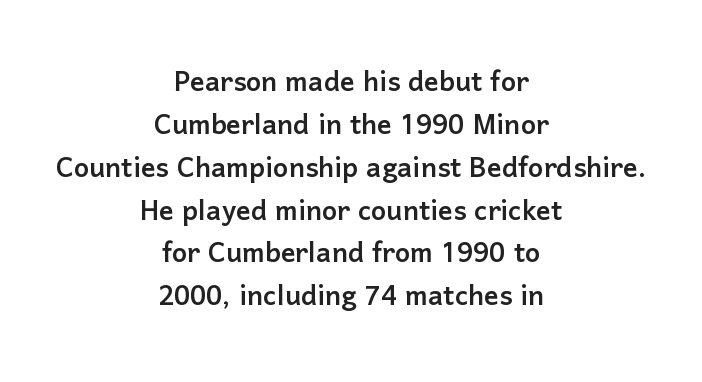
The image shows 36 px sans-serif type, upright; set centered, line spacing 1.19x, normal letter spacing, not underlined; low stroke contrast and a medium x-height.
